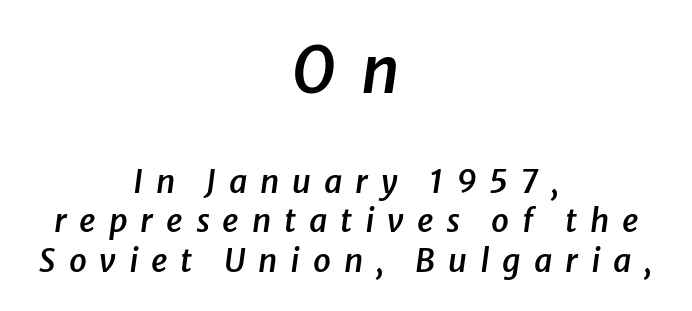
The image shows 64 px semibold type, italic (leaning right); set centered, line spacing 1.24x, unusually wide letter spacing (+0.4 em), not underlined; the first (top) block is 2.0x larger; low stroke contrast and a medium x-height.
